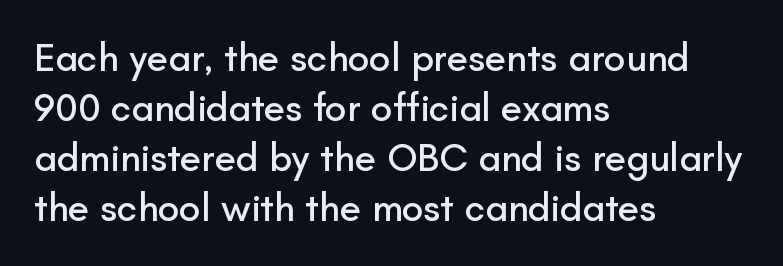
Q: Is the text italic (slanted)? A: No, it is upright.
Q: Is the typeface a serif or a sans-serif typeface? A: Sans-serif.
Q: Is the text underlined? A: No.
Q: How is the paragraph aligned? A: Left-aligned.
Q: Is the spacing between letters normal or unusually wide? A: Normal.
Q: Is the spacing between lines tight, normal or loose? A: Normal.
Q: Width (condensed, normal, or wide)? A: Normal.
Q: Stroke contrast? A: Low.
Q: x-height? A: Small.
Q: Monospaced? A: No.
